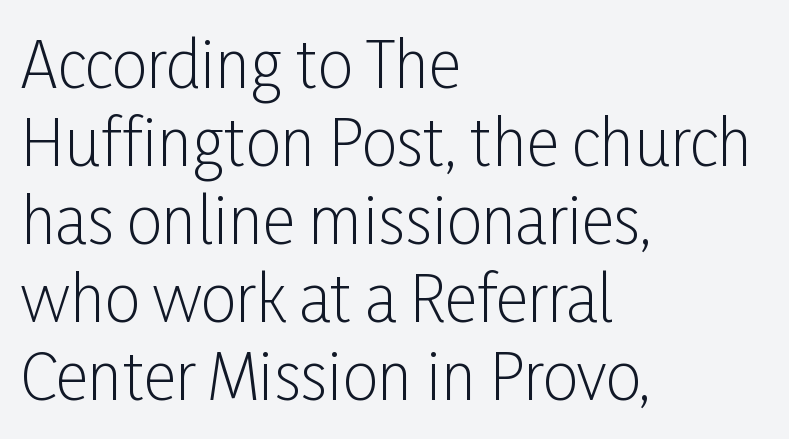
The image shows 63 px light, condensed sans-serif type, upright; set left-aligned, line spacing 1.24x, normal letter spacing, not underlined; low stroke contrast and a medium x-height.
